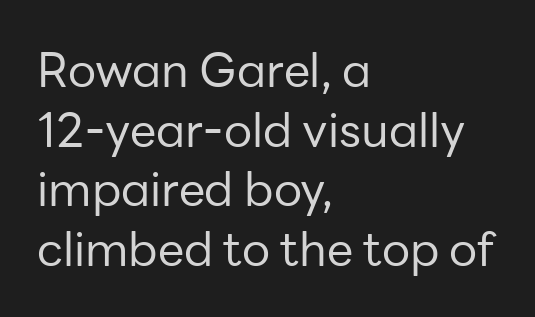
Q: Is the text bold? A: No.
Q: Is the text italic (slanted)? A: No, it is upright.
Q: Is the typeface a serif or a sans-serif typeface? A: Sans-serif.
Q: Is the text underlined? A: No.
Q: How is the paragraph aligned? A: Left-aligned.
Q: Is the spacing between letters normal or unusually wide? A: Normal.
Q: Is the spacing between lines tight, normal or loose? A: Normal.
Q: Width (condensed, normal, or wide)? A: Normal.
Q: Stroke contrast? A: Low.
Q: x-height? A: Medium.
Q: Monospaced? A: No.
